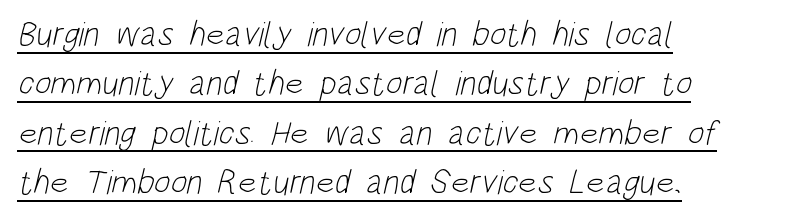
The image shows 35 px light, condensed sans-serif type; set left-aligned, normal line spacing (1.41x), normal letter spacing, underlined; low stroke contrast and a large x-height.
